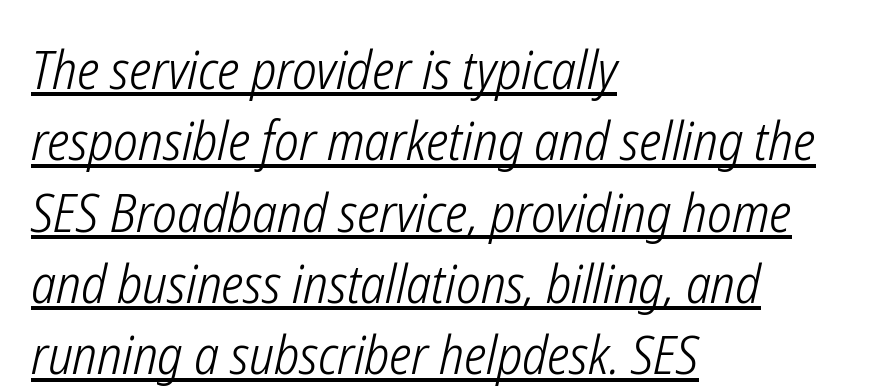
The image shows 54 px light, condensed type, italic (leaning right); set left-aligned, normal line spacing (1.32x), normal letter spacing, underlined; low stroke contrast and a medium x-height.
